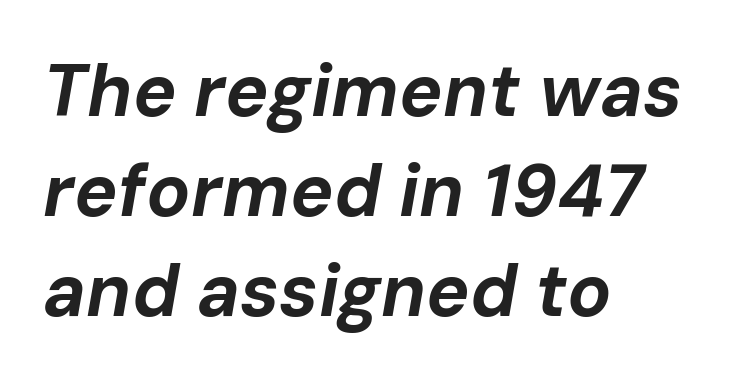
The image shows 73 px bold type, italic (leaning right); set left-aligned, normal line spacing (1.37x), normal letter spacing, not underlined; low stroke contrast and a medium x-height.
